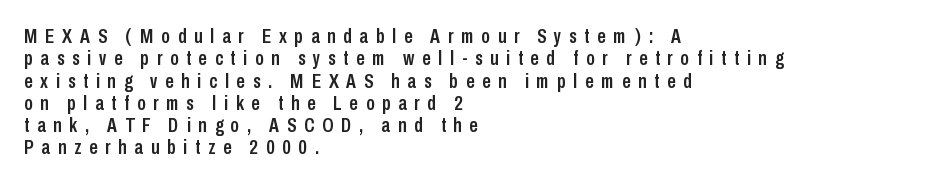
{"italic": "no", "underline": "no", "align": "left", "line_spacing": "tight", "line_spacing_ratio": 1.06, "letter_spacing": "wide", "letter_spacing_em": 0.37, "glyph_px": 21}
